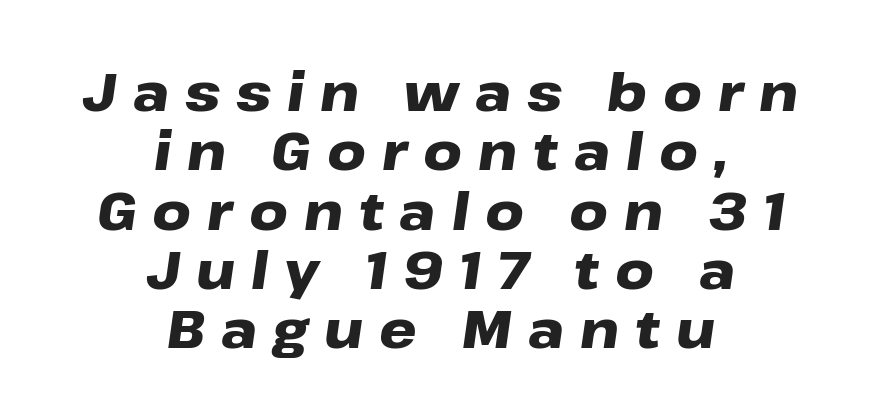
{"italic": "yes", "lean": "right", "slant_degrees": 8, "bold": "yes", "weight": "heavy", "width": "wide", "stroke_contrast": "low", "x_height": "medium", "monospaced": "no", "underline": "no", "align": "center", "line_spacing": "tight", "line_spacing_ratio": 1.12, "letter_spacing": "wide", "letter_spacing_em": 0.3, "glyph_px": 53}
